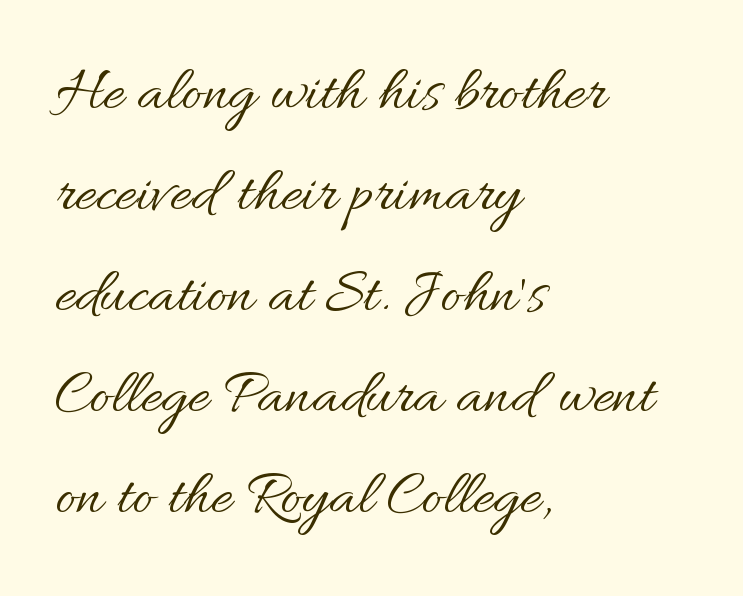
Q: Is the text bold? A: No.
Q: Is the text italic (slanted)? A: Yes.
Q: Is the text underlined? A: No.
Q: How is the paragraph aligned? A: Left-aligned.
Q: Is the spacing between letters normal or unusually wide? A: Normal.
Q: Is the spacing between lines tight, normal or loose? A: Normal.
Q: Width (condensed, normal, or wide)? A: Normal.
Q: Stroke contrast? A: Medium.
Q: x-height? A: Small.
Q: Monospaced? A: No.
